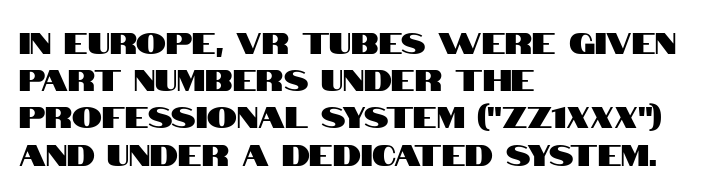
{"serif": "no", "italic": "no", "width": "condensed", "stroke_contrast": "high", "x_height": "large", "monospaced": "no", "underline": "no", "align": "left", "line_spacing_ratio": 1.24, "letter_spacing": "normal", "letter_spacing_em": 0.0, "glyph_px": 30}
